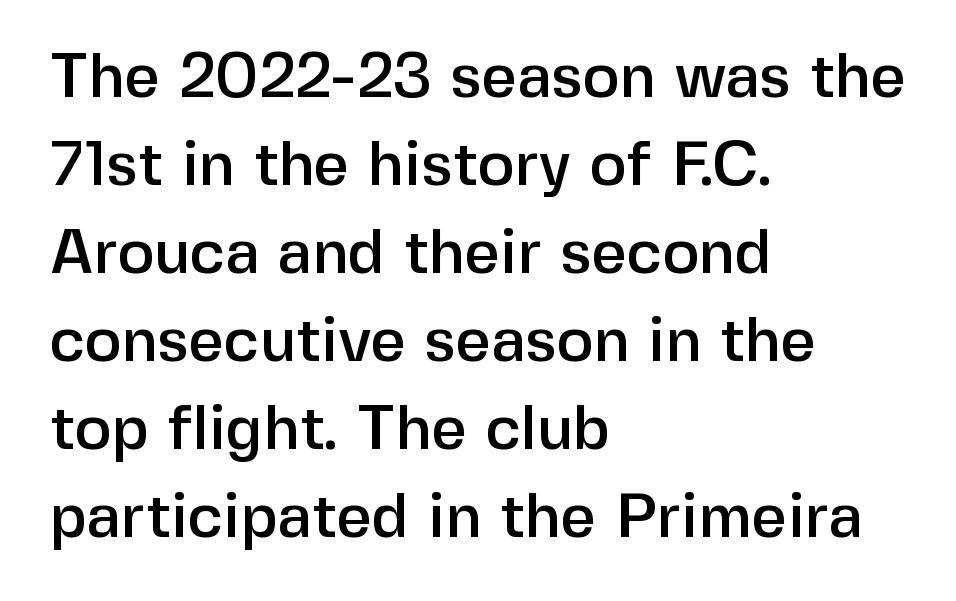
The rendering shows plain stroke endings on the letterforms — a sans-serif design. The line texture is even and compact thanks to regular tracking. You could not count columns in this text — the font is proportionally spaced. Underline: absent. Every row of glyphs begins at an identical x-position on the left. This block has exactly the height ordinary leading produces.
